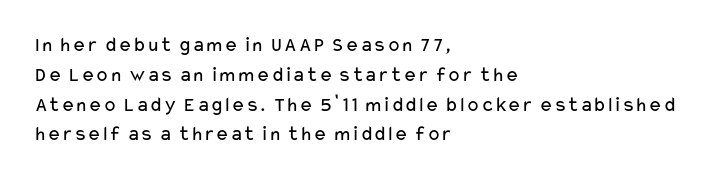
Q: Is the text bold? A: No.
Q: Is the text italic (slanted)? A: No, it is upright.
Q: Is the text underlined? A: No.
Q: How is the paragraph aligned? A: Left-aligned.
Q: Is the spacing between letters normal or unusually wide? A: Normal.
Q: Is the spacing between lines tight, normal or loose? A: Normal.
